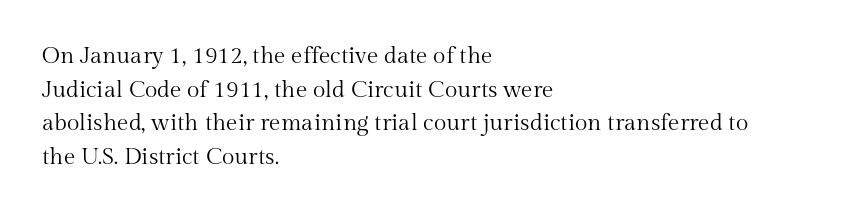
{"italic": "no", "bold": "no", "underline": "no", "align": "left", "line_spacing": "normal", "line_spacing_ratio": 1.46, "letter_spacing": "normal", "letter_spacing_em": 0.0, "glyph_px": 23}
